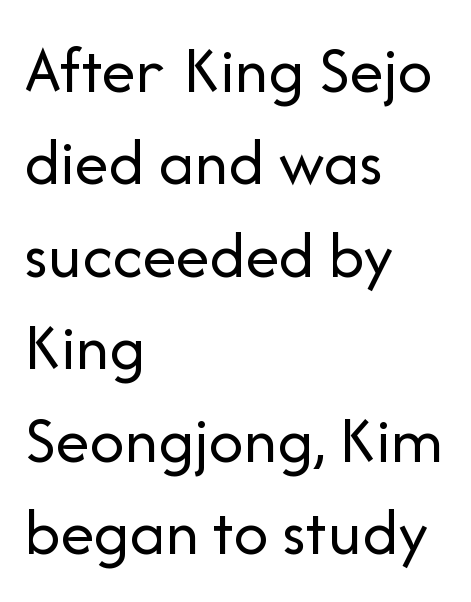
Reading down the column, the eye jumps a familiar distance to each next line. Designer's note — italics off, roman on. This sample uses a sans-serif face. Inter-character spacing is left at the font's built-in metrics.
